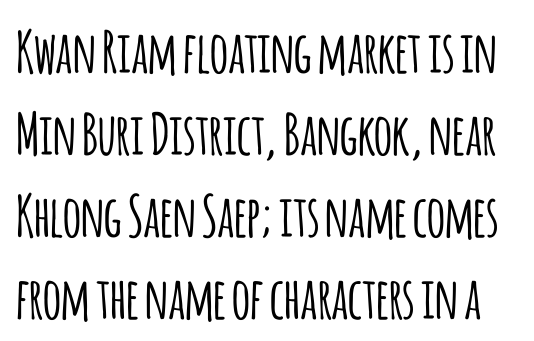
The image shows 57 px condensed sans-serif type, upright; set normal line spacing (1.44x), normal letter spacing, not underlined; low stroke contrast and a large x-height.
